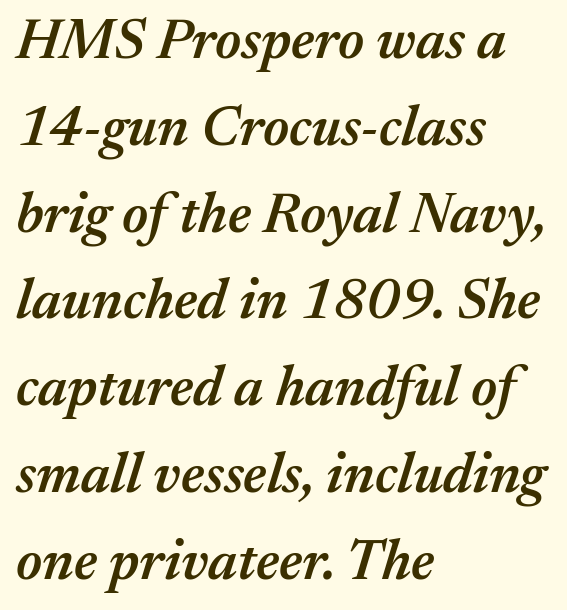
Q: Is the text bold? A: Semi-bold.
Q: Is the text italic (slanted)? A: Yes, it leans right by about 17 degrees.
Q: Is the text underlined? A: No.
Q: How is the paragraph aligned? A: Left-aligned.
Q: Is the spacing between letters normal or unusually wide? A: Normal.
Q: Is the spacing between lines tight, normal or loose? A: Normal.
Q: Width (condensed, normal, or wide)? A: Normal.
Q: Stroke contrast? A: Medium.
Q: x-height? A: Medium.
Q: Monospaced? A: No.
